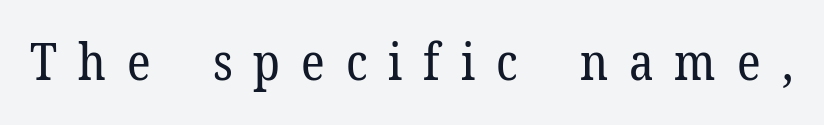
Just letters on the line, the space beneath them empty. You can tell it's not italic because the verticals are truly vertical. What stands out about the letter spacing? Its width — letters are far apart. This is not heavy type; no bold has been used.
